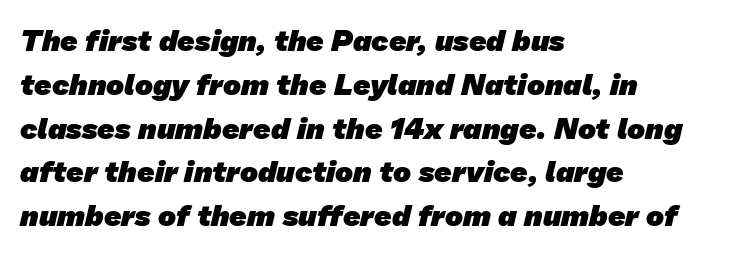
The gap between lines stays unmarked. Teacher's note: observe the even left margin — that is flush-left alignment. Each letter's strokes conclude bluntly, with no projecting serifs. Every letter is thick-stroked: bold, no question. Glyph-to-glyph distance matches everyday printed text.
